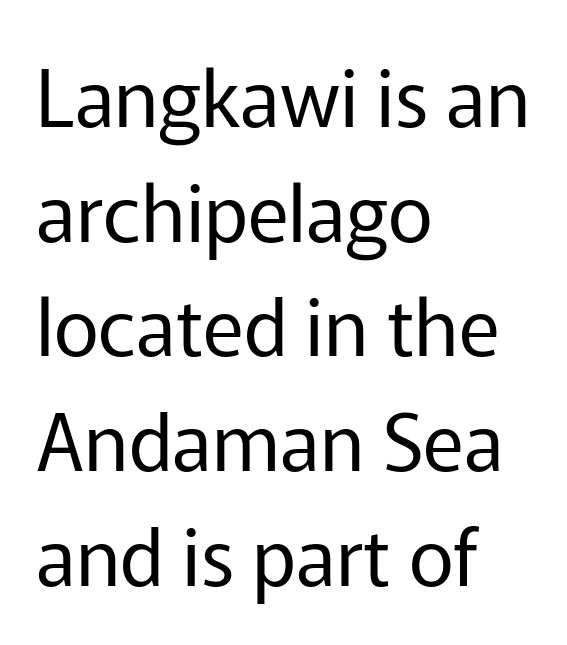
The rendering shows plain stroke endings on the letterforms — a sans-serif design. Type without underlining. Whoever set this chose a conventional vertical rhythm. In terms of letterspacing, this is plain default setting. This sample is left-justified, so line endings fall wherever the words run out.
